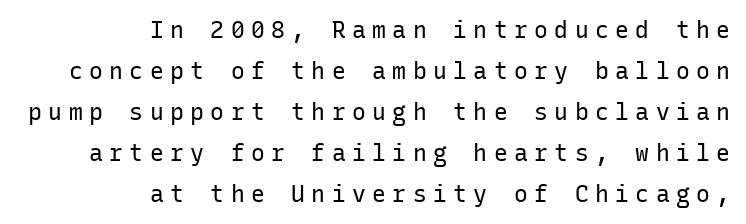
Q: Is the text bold? A: No.
Q: Is the text italic (slanted)? A: No, it is upright.
Q: Is the text underlined? A: No.
Q: How is the paragraph aligned? A: Right-aligned.
Q: Is the spacing between letters normal or unusually wide? A: Unusually wide.
